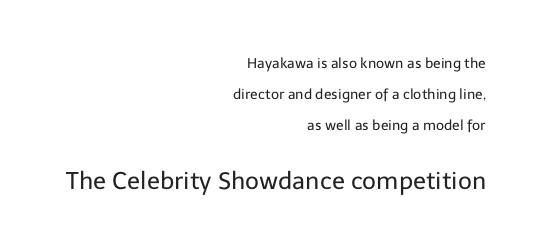
Q: Is the text bold? A: No.
Q: Is the text italic (slanted)? A: No, it is upright.
Q: Is the text underlined? A: No.
Q: How is the paragraph aligned? A: Right-aligned.
Q: Is the spacing between letters normal or unusually wide? A: Normal.
Q: Is the spacing between lines tight, normal or loose? A: Loose.
Q: Which block of text is set in a larger size, the first (top) or the second (bottom)? A: The second (bottom) one.
